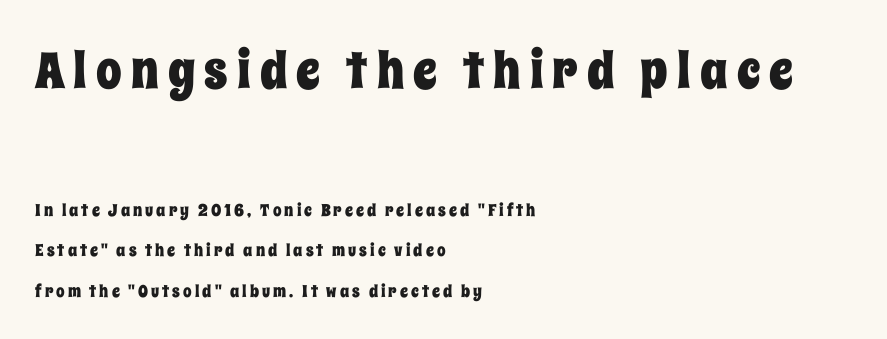
The image shows 51 px condensed type, upright; set left-aligned, loose line spacing (2.39x), not underlined; the first (top) block is 3.0x larger; low stroke contrast and a large x-height.
